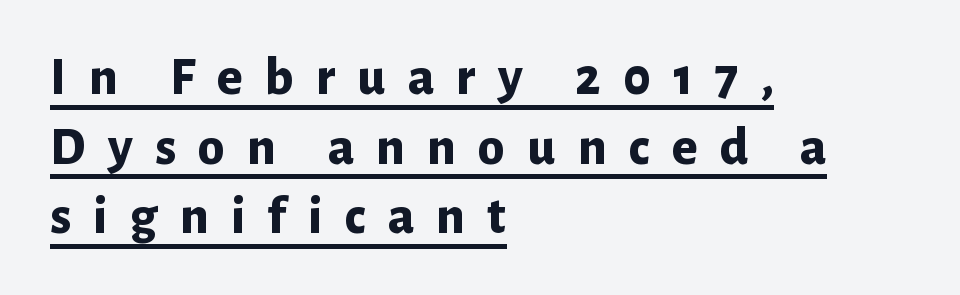
{"serif": "no", "italic": "no", "bold": "yes", "weight": "bold", "width": "normal", "stroke_contrast": "low", "x_height": "medium", "monospaced": "no", "underline": "yes", "align": "left", "line_spacing": "normal", "line_spacing_ratio": 1.29, "letter_spacing": "wide", "letter_spacing_em": 0.41, "glyph_px": 54}
